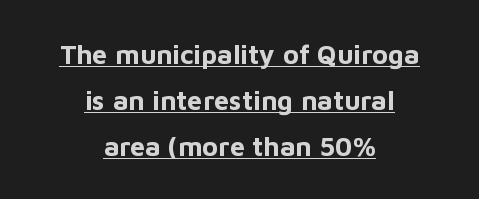
The image shows 27 px bold type, upright; set centered, normal line spacing (1.7x), normal letter spacing, underlined.
